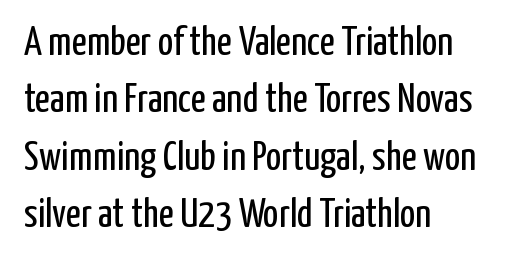
{"serif": "no", "italic": "no", "bold": "no", "weight": "regular", "width": "condensed", "stroke_contrast": "low", "x_height": "medium", "monospaced": "no", "underline": "no", "align": "left", "line_spacing": "normal", "line_spacing_ratio": 1.4, "letter_spacing": "normal", "letter_spacing_em": 0.0, "glyph_px": 41}
